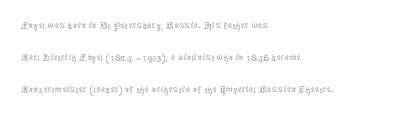
{"italic": "no", "bold": "no", "underline": "no", "align": "left", "line_spacing": "normal", "line_spacing_ratio": 1.4, "letter_spacing": "normal", "letter_spacing_em": 0.0, "glyph_px": 23}
